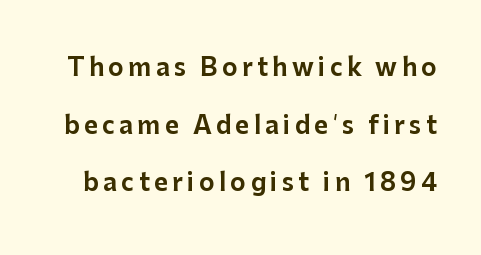
In terms of posture, this sample is upright. Horizontal bands of white between lines are thick stripes. Beneath every word, the page is bare.
